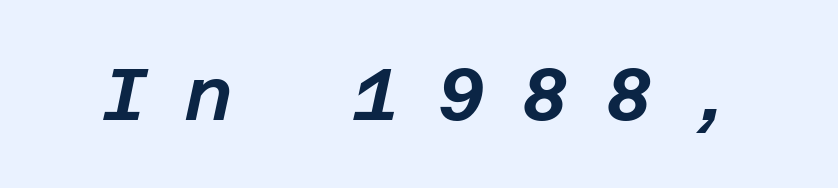
The image shows 73 px text type, italic (leaning right); set unusually wide letter spacing (+0.5 em), not underlined; low stroke contrast and a large x-height.
